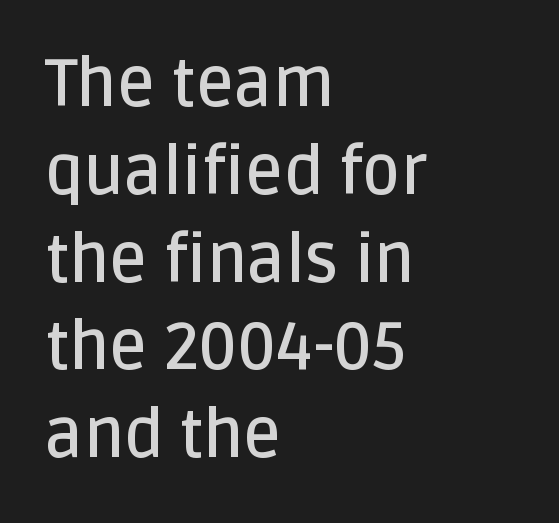
{"serif": "no", "italic": "no", "bold": "semi", "weight": "semibold", "width": "normal", "stroke_contrast": "low", "x_height": "large", "monospaced": "no", "underline": "no", "align": "left", "line_spacing": "normal", "line_spacing_ratio": 1.33, "letter_spacing": "normal", "letter_spacing_em": 0.0, "glyph_px": 66}
